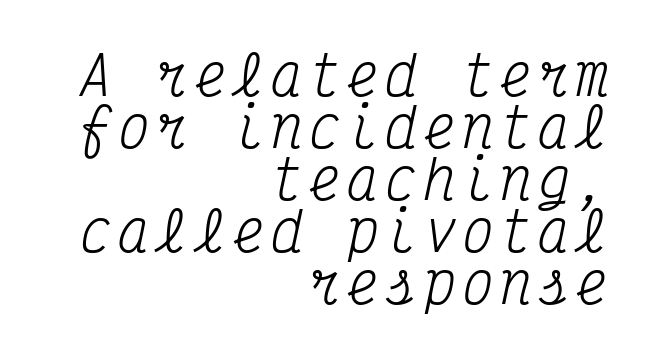
The strip under each line holds only bare page. Does the copy run flush right? Yes — the right margin is perfectly even. Is this a fixed-width face? Yes — each glyph sits in an identical cell. A typesetter would call this leading minimal, almost set solid.
